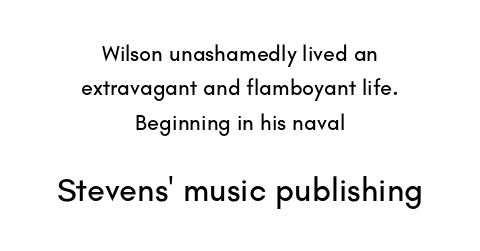
The image shows 33 px sans-serif type, upright; set centered, normal line spacing (1.56x), normal letter spacing, not underlined; the second (bottom) block is 1.5x larger; low stroke contrast and a small x-height.
